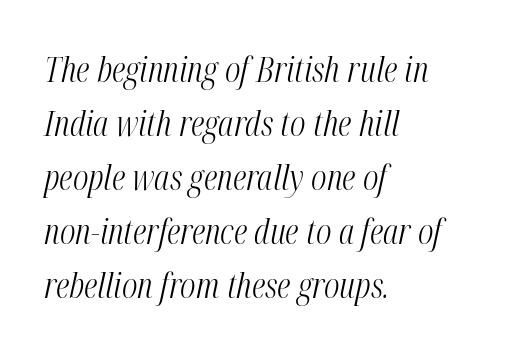
Q: Is the text bold? A: No.
Q: Is the text italic (slanted)? A: Yes, it leans right by about 12 degrees.
Q: Is the text underlined? A: No.
Q: How is the paragraph aligned? A: Left-aligned.
Q: Is the spacing between letters normal or unusually wide? A: Normal.
Q: Is the spacing between lines tight, normal or loose? A: Normal.
Q: Width (condensed, normal, or wide)? A: Condensed.
Q: Stroke contrast? A: Medium.
Q: x-height? A: Medium.
Q: Monospaced? A: No.
